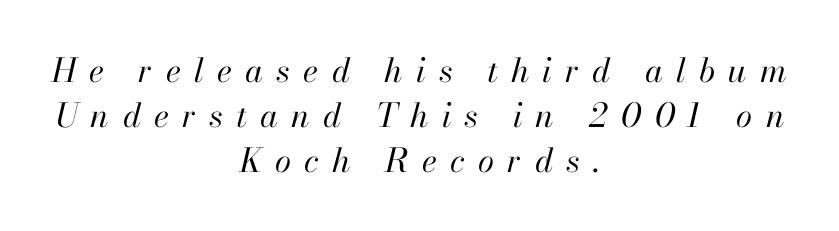
The image shows 33 px regular-weight type, italic (leaning right); set centered, normal line spacing (1.37x), unusually wide letter spacing (+0.4 em), not underlined; high stroke contrast and a small x-height.
